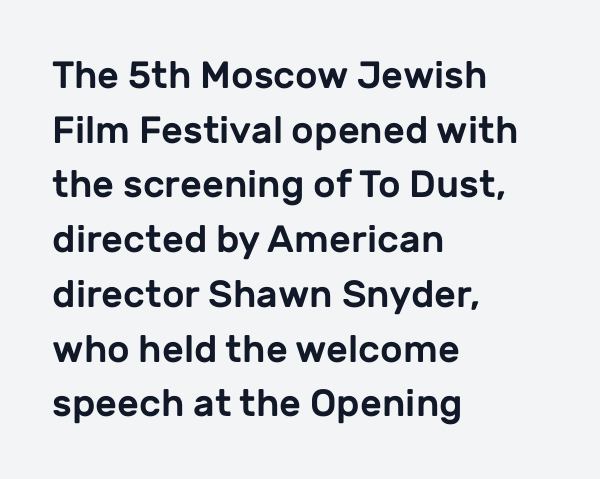
Tracking value appears to be zero — textbook default spacing. Think of a printed novel: that variable character pitch is what you see here. Descenders hang freely into open space. Upright lettering throughout. What's the leading like? Ordinary, nothing unusual. The paragraph shown leans on its left margin.
